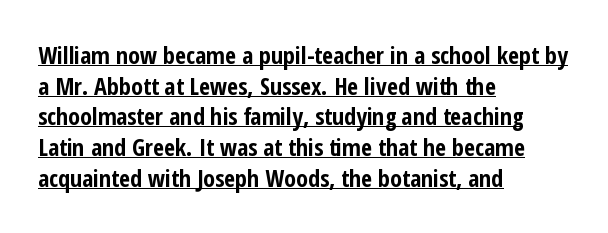
If you measured baseline to baseline, you'd find a middling distance. Each glyph is drawn with heavy, bold strokes. Underline: present. Each line starts at the same left margin while the right side varies. Tracking value appears to be zero — textbook default spacing.
